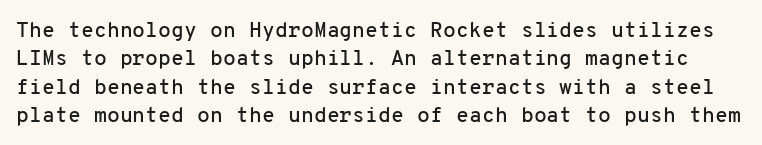
{"italic": "no", "underline": "no", "line_spacing": "normal", "line_spacing_ratio": 1.35, "letter_spacing": "normal", "letter_spacing_em": 0.0, "glyph_px": 21}
